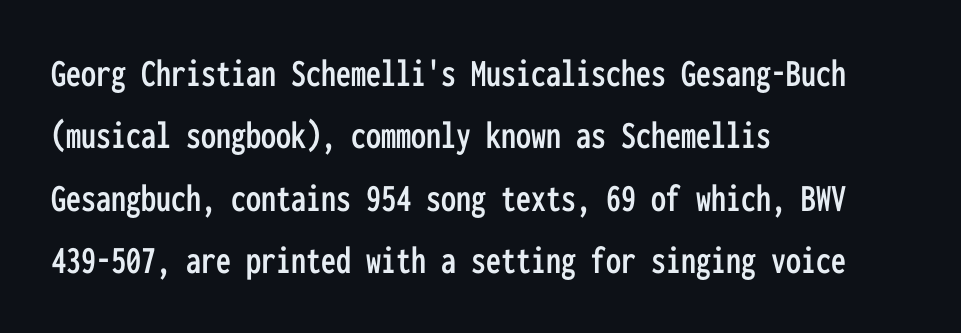
The image shows 40 px condensed sans-serif type, upright, monospaced; set left-aligned, normal line spacing (1.56x), normal letter spacing, not underlined; low stroke contrast and a medium x-height.
